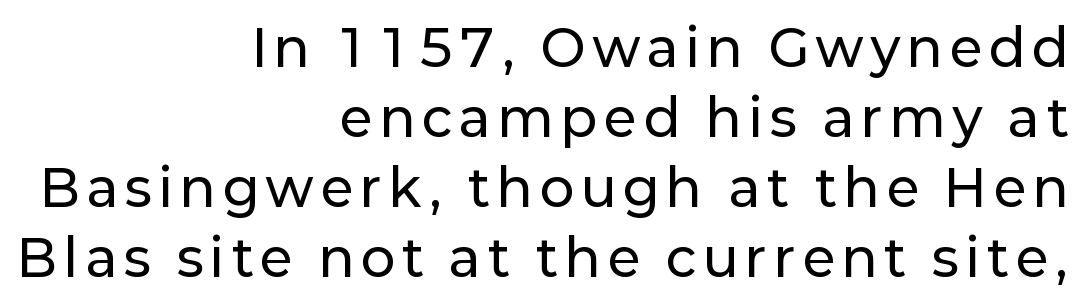
{"serif": "no", "italic": "no", "width": "normal", "stroke_contrast": "low", "x_height": "medium", "monospaced": "no", "underline": "no", "align": "right", "line_spacing": "normal", "line_spacing_ratio": 1.37, "glyph_px": 51}
